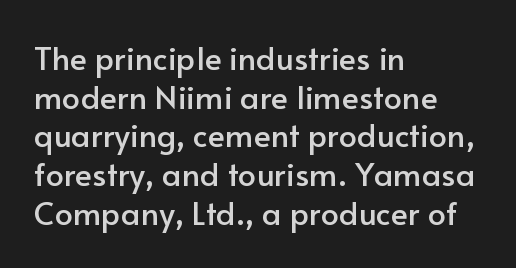
I'd call this a sans setting — the letters go barefoot. Between one letter and the next there's only the usual sliver of space. The face used here is proportionally spaced, like ordinary book or web type. Posture: straight, roman, zero tilt.
